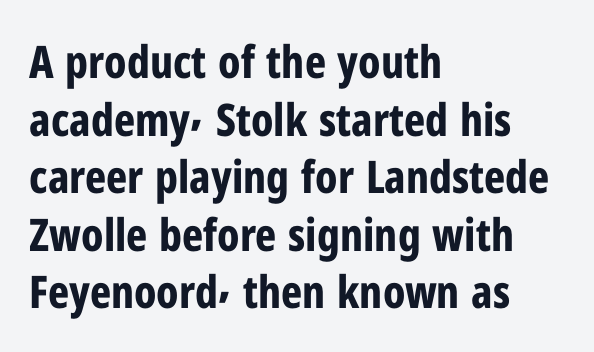
The image shows 45 px bold, condensed sans-serif type, upright; set left-aligned, normal line spacing (1.28x), normal letter spacing, not underlined; low stroke contrast and a medium x-height.
